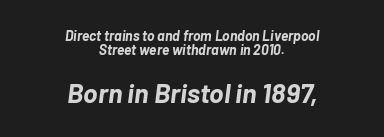
Q: Is the text bold? A: Yes.
Q: Is the text italic (slanted)? A: Yes, it leans right by about 7 degrees.
Q: Is the text underlined? A: No.
Q: How is the paragraph aligned? A: Centered.
Q: Is the spacing between letters normal or unusually wide? A: Normal.
Q: Is the spacing between lines tight, normal or loose? A: Tight.
Q: Which block of text is set in a larger size, the first (top) or the second (bottom)? A: The second (bottom) one.
